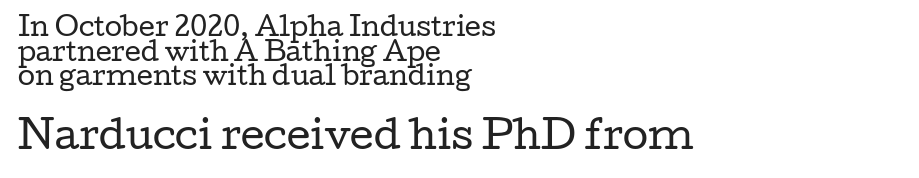
The image shows 37 px regular-weight, wide serif type, upright; set left-aligned, tight line spacing (0.99x), normal letter spacing, not underlined; the second (bottom) block is 1.48x larger; low stroke contrast and a medium x-height.
